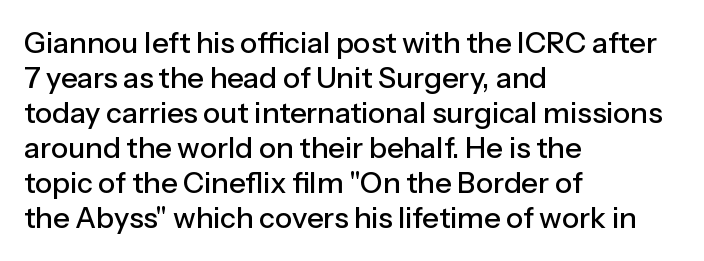
The image shows 29 px sans-serif type, upright; set left-aligned, line spacing 1.21x, normal letter spacing, not underlined; low stroke contrast and a medium x-height.
